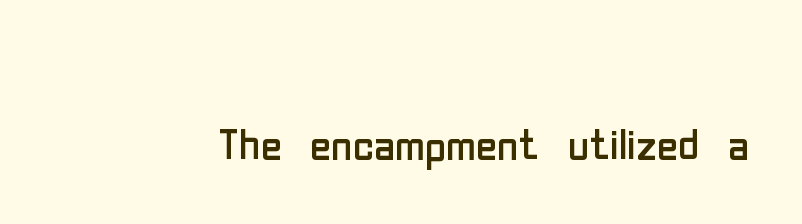
The letters advance in unequal steps, a hallmark of proportional type. In terms of letterform style, serifs are entirely absent. Letters have the restrained weight of plain body copy at most. The horizontal fit of the characters is conventional and even. Descenders are the only things crossing below the line. This is the regular roman posture of the typeface.
